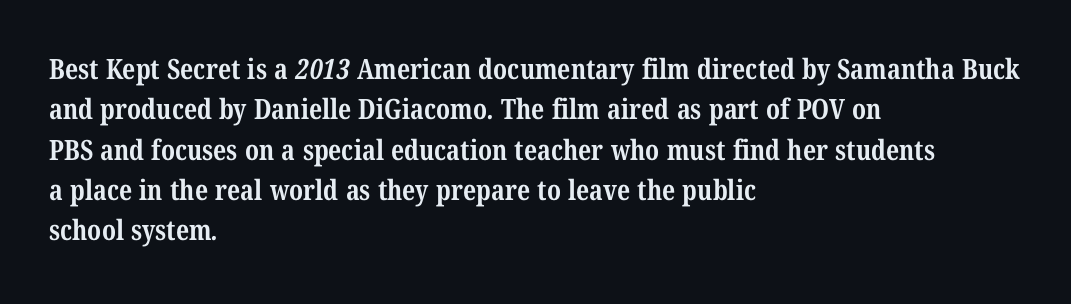
Weight: bold. Honestly, there is no underline to notice here at all. Left-aligned paragraph, ragged on the right. Do the characters align in a grid? No, the font is proportional.
